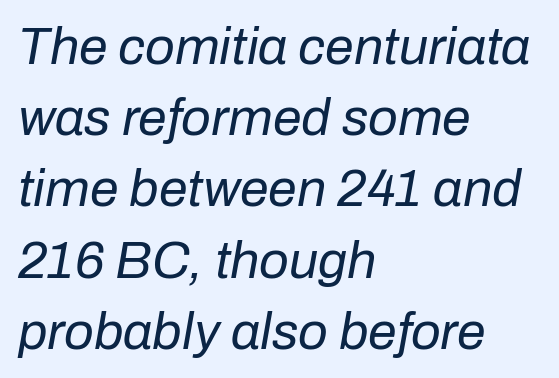
{"italic": "yes", "lean": "right", "slant_degrees": 10, "bold": "no", "weight": "regular", "width": "normal", "stroke_contrast": "low", "x_height": "medium", "monospaced": "no", "underline": "no", "align": "left", "line_spacing": "normal", "line_spacing_ratio": 1.37, "letter_spacing": "normal", "letter_spacing_em": 0.0, "glyph_px": 52}
